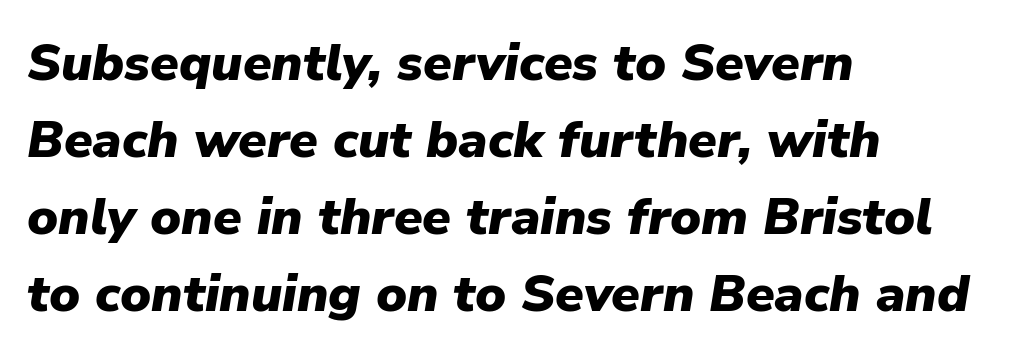
{"italic": "yes", "lean": "right", "slant_degrees": 9, "bold": "yes", "weight": "heavy", "width": "normal", "stroke_contrast": "low", "x_height": "medium", "monospaced": "no", "underline": "no", "align": "left", "line_spacing": "normal", "line_spacing_ratio": 1.48, "letter_spacing": "normal", "letter_spacing_em": 0.0, "glyph_px": 52}
